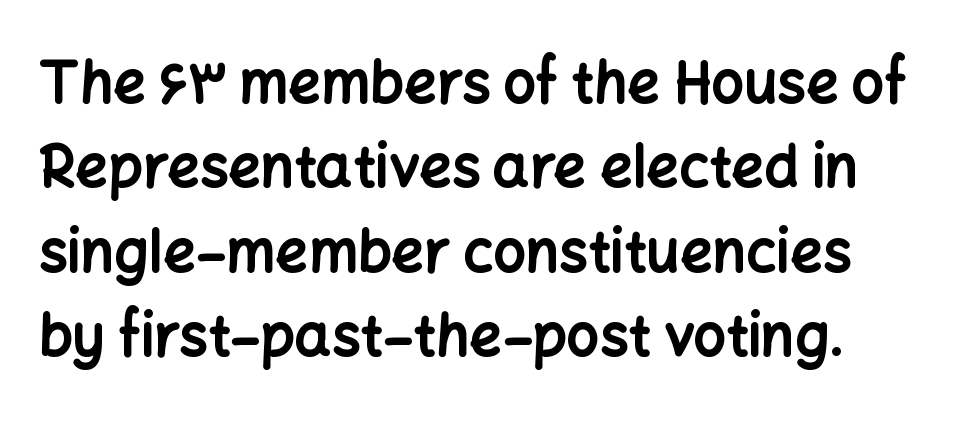
Q: Is the text bold? A: Yes.
Q: Is the text italic (slanted)? A: No, it is upright.
Q: Is the typeface a serif or a sans-serif typeface? A: Sans-serif.
Q: Is the text underlined? A: No.
Q: Is the spacing between letters normal or unusually wide? A: Normal.
Q: Is the spacing between lines tight, normal or loose? A: Normal.
Q: Width (condensed, normal, or wide)? A: Normal.
Q: Stroke contrast? A: Low.
Q: x-height? A: Medium.
Q: Monospaced? A: No.
